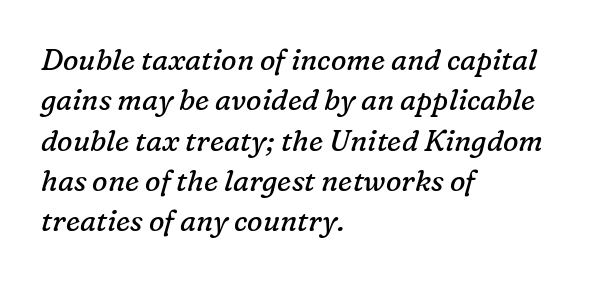
A quiet, ordinary-to-light weight characterises the typeface. Each row of text sits above clean, open space. Typeset ragged right — the left edge is the straight one. Here the glyphs are tracked normally, forming tight word shapes. Successive baselines arrive at the customary interval. These lines are rendered in a variable-pitch font.
